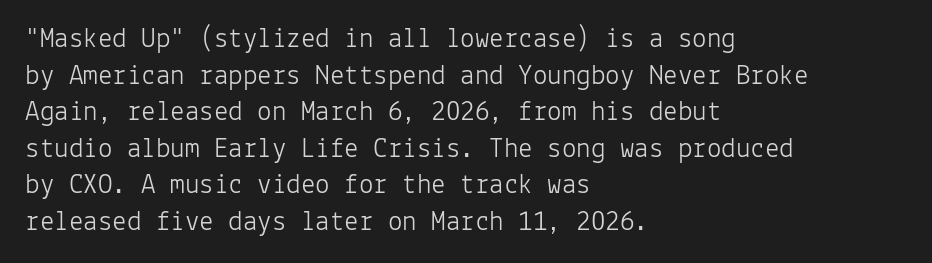
Does the copy run flush right? No — it runs flush left. The passage shown has conventional tracking throughout. The type sits square on the baseline with zero lean. A typesetter would call this monospace, since all characters share one set width. No feet cap the strokes, marking this as sans-serif type.
